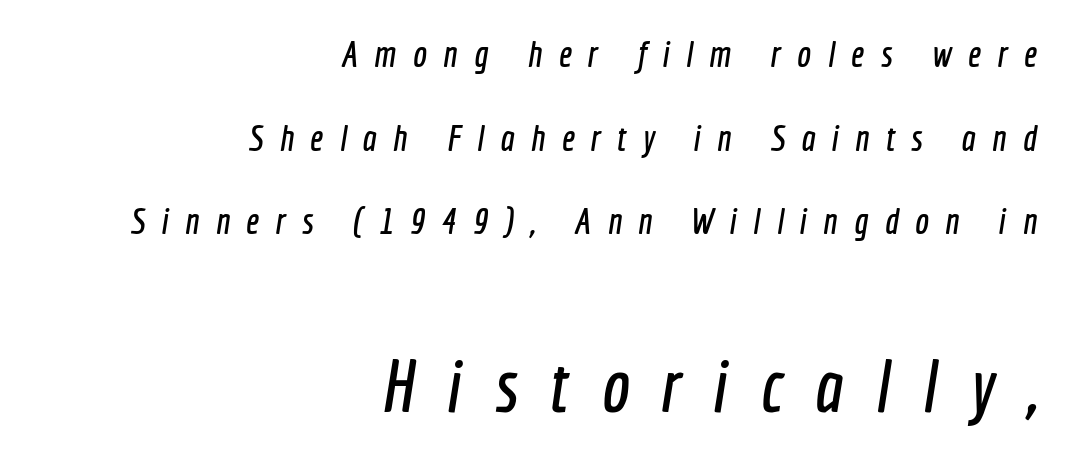
The image shows 74 px condensed sans-serif type; set right-aligned, loose line spacing (2.26x), unusually wide letter spacing (+0.44 em), not underlined; the second (bottom) block is 2.0x larger; a medium x-height.
